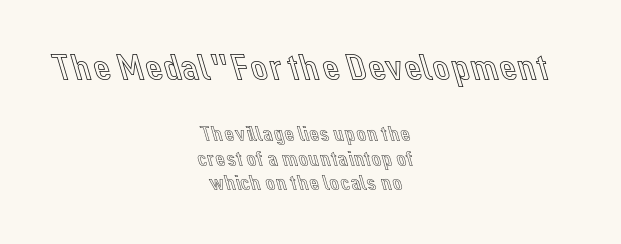
Bare-footed words on every line. Layout note: lines centered. The first block has been scaled up relative to the second. Baseline-to-baseline distance is barely more than the letter height.
